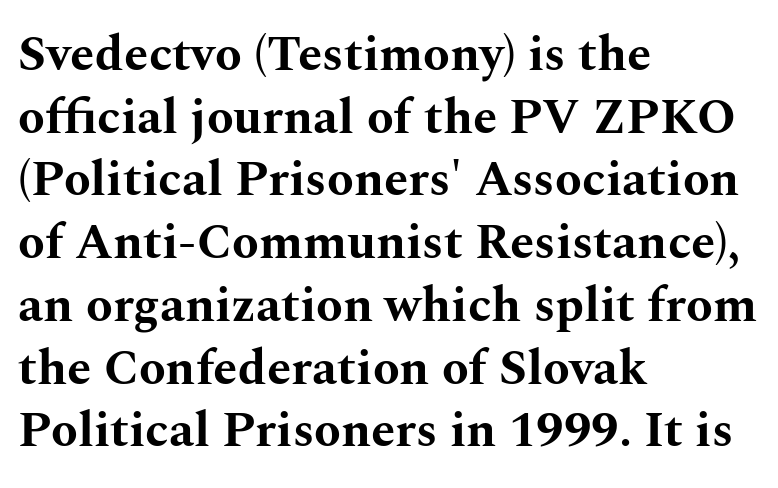
Observe the serifs anchoring each vertical stroke in this sample. Nobody touched the tracking dial on this one. The rows are spaced the way most documents space them. Varying glyph widths throughout — classic text-font behaviour. The characters look thick and weighty, a clear bold.
